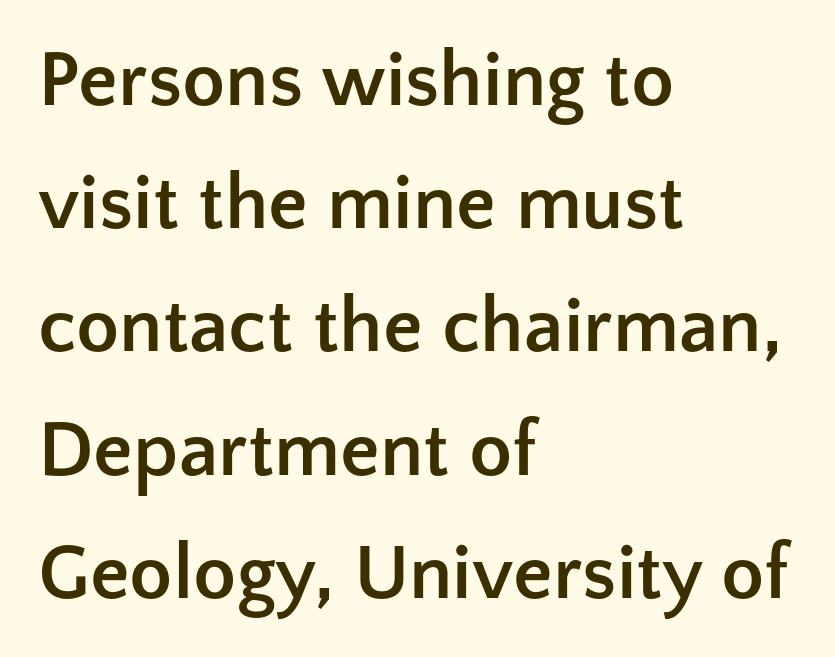
Q: Is the text bold? A: Yes.
Q: Is the text italic (slanted)? A: No, it is upright.
Q: Is the typeface a serif or a sans-serif typeface? A: Sans-serif.
Q: Is the text underlined? A: No.
Q: How is the paragraph aligned? A: Left-aligned.
Q: Is the spacing between letters normal or unusually wide? A: Normal.
Q: Is the spacing between lines tight, normal or loose? A: Normal.
Q: Width (condensed, normal, or wide)? A: Normal.
Q: Stroke contrast? A: Low.
Q: x-height? A: Medium.
Q: Monospaced? A: No.
